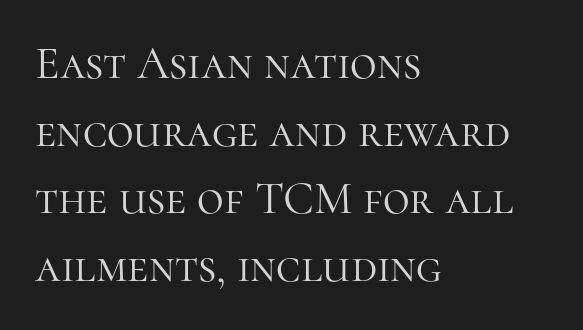
The image shows 46 px light serif type, upright; set left-aligned, normal line spacing (1.47x), normal letter spacing, not underlined; high stroke contrast and a medium x-height.
